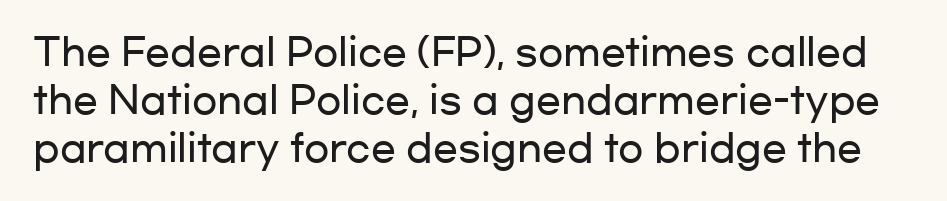
{"serif": "no", "italic": "no", "width": "wide", "stroke_contrast": "low", "x_height": "medium", "monospaced": "no", "underline": "no", "line_spacing": "normal", "line_spacing_ratio": 1.3, "letter_spacing": "normal", "letter_spacing_em": 0.0, "glyph_px": 37}
